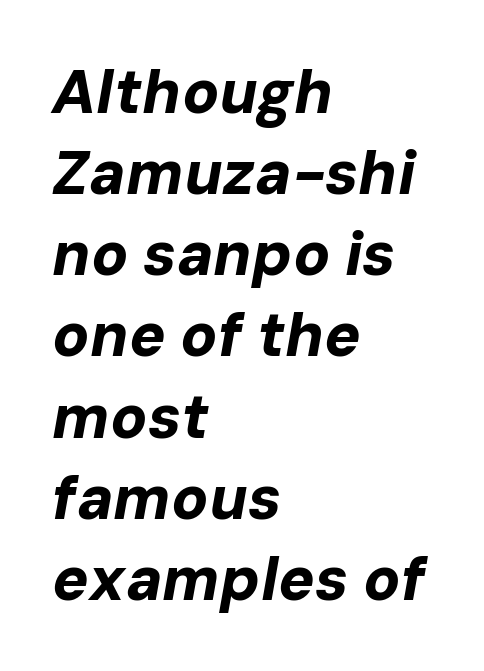
Line beginnings align vertically; line endings do not. The passage shown has conventional tracking throughout. This sample has the flowing, uneven cadence of proportional lettering. Has an underline been added? It has not.
